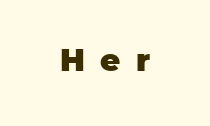
The image shows 31 px heavy sans-serif type, upright; set unusually wide letter spacing (+0.49 em), not underlined; low stroke contrast and a large x-height.
